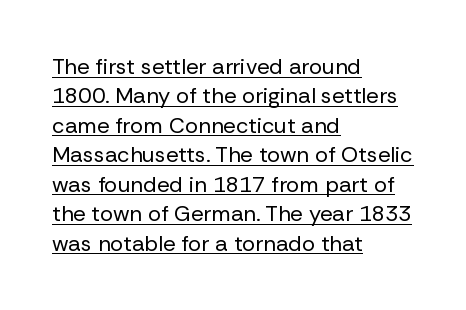
The image shows 22 px text type, upright; set left-aligned, normal line spacing (1.34x), normal letter spacing, underlined.
